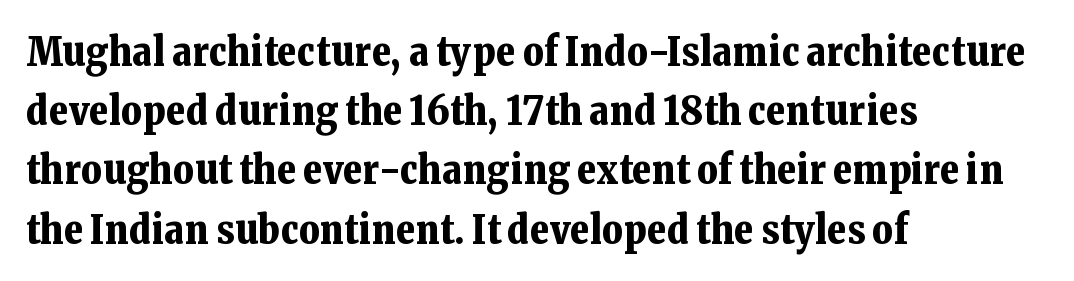
The image shows 40 px bold serif type, upright; set left-aligned, normal line spacing (1.48x), normal letter spacing, not underlined; low stroke contrast and a medium x-height.
